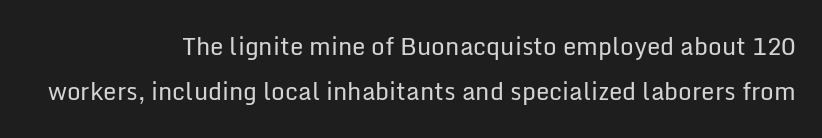
Students, note that the glyphs here touch the page at normal intervals. The paragraph has a hard right edge and a soft left edge. Stroke thickness stays within the range of a standard reading face or lighter. The area under the type is left untouched.
